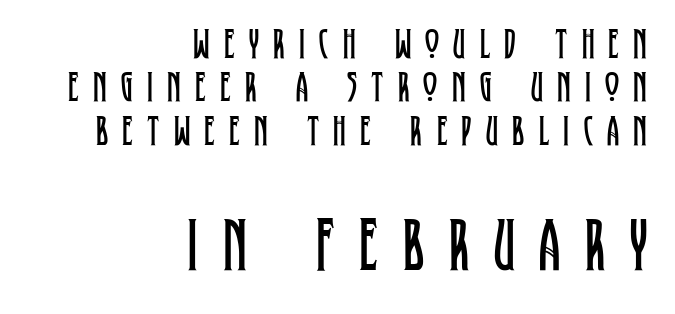
The image shows 75 px regular-weight, condensed serif type, upright; set right-aligned, tight line spacing (1.01x), unusually wide letter spacing (+0.33 em), not underlined; the second (bottom) block is 1.74x larger; low stroke contrast and a large x-height.
